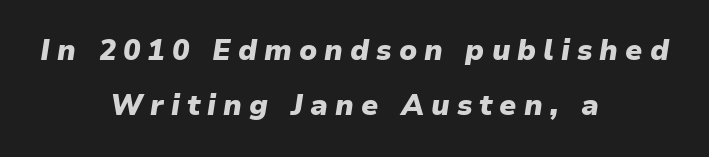
Q: Is the text bold? A: Yes.
Q: Is the text italic (slanted)? A: Yes, it leans right by about 9 degrees.
Q: Is the text underlined? A: No.
Q: How is the paragraph aligned? A: Centered.
Q: Is the spacing between letters normal or unusually wide? A: Unusually wide.
Q: Is the spacing between lines tight, normal or loose? A: Loose.
Q: Width (condensed, normal, or wide)? A: Normal.
Q: Stroke contrast? A: Low.
Q: x-height? A: Medium.
Q: Monospaced? A: No.
